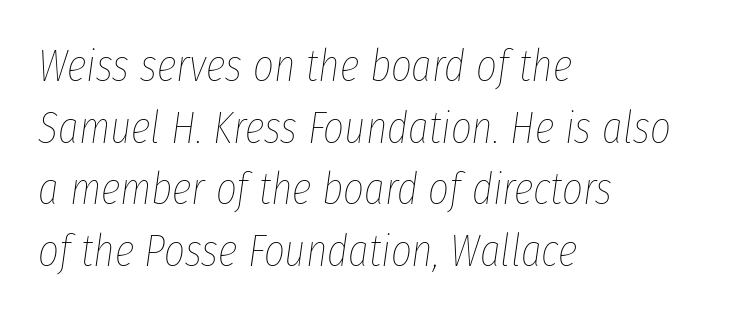
Q: Is the text bold? A: No.
Q: Is the text italic (slanted)? A: Yes, it leans right by about 8 degrees.
Q: Is the text underlined? A: No.
Q: How is the paragraph aligned? A: Left-aligned.
Q: Is the spacing between letters normal or unusually wide? A: Normal.
Q: Is the spacing between lines tight, normal or loose? A: Normal.
Q: Width (condensed, normal, or wide)? A: Condensed.
Q: Stroke contrast? A: Low.
Q: x-height? A: Medium.
Q: Monospaced? A: No.
